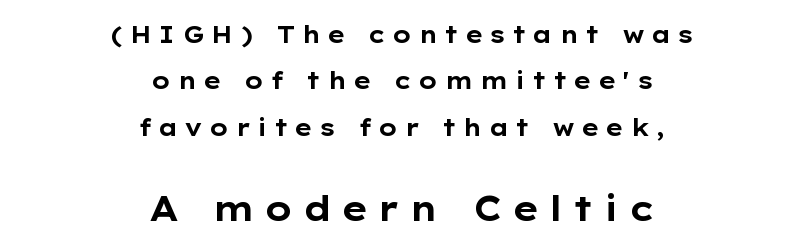
{"serif": "no", "italic": "no", "bold": "yes", "weight": "bold", "width": "wide", "stroke_contrast": "low", "x_height": "medium", "monospaced": "no", "underline": "no", "align": "center", "line_spacing": "loose", "line_spacing_ratio": 2.02, "letter_spacing": "wide", "letter_spacing_em": 0.26, "larger_block": "second", "size_ratio": 1.48, "glyph_px": 34}
